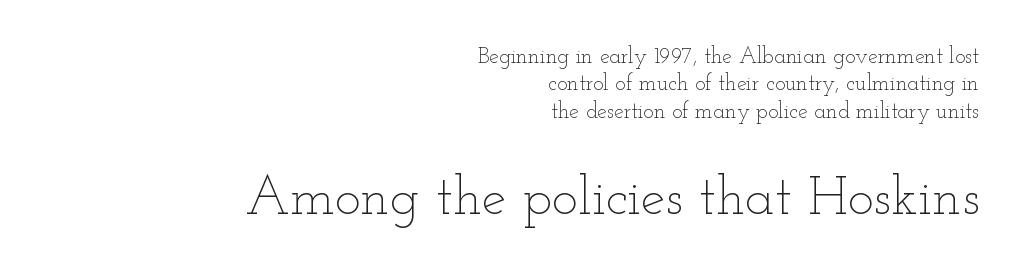
Q: Is the text bold? A: No.
Q: Is the text italic (slanted)? A: No, it is upright.
Q: Is the text underlined? A: No.
Q: How is the paragraph aligned? A: Right-aligned.
Q: Is the spacing between letters normal or unusually wide? A: Normal.
Q: Which block of text is set in a larger size, the first (top) or the second (bottom)? A: The second (bottom) one.
Q: Width (condensed, normal, or wide)? A: Wide.
Q: Stroke contrast? A: Low.
Q: x-height? A: Small.
Q: Monospaced? A: No.
